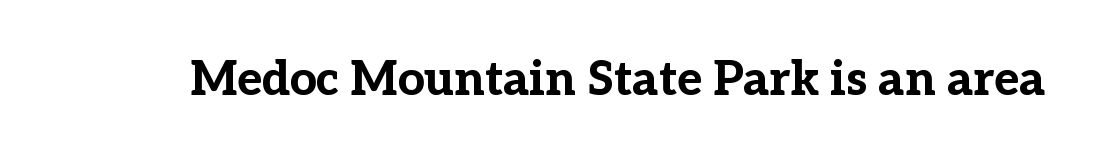
The image shows 47 px bold serif type, upright; set normal letter spacing, not underlined; low stroke contrast and a medium x-height.
